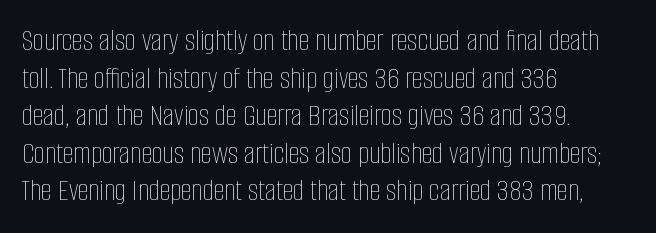
The image shows 31 px thin, condensed type, upright; set left-aligned, line spacing 1.21x, normal letter spacing, not underlined; low stroke contrast and a large x-height.
